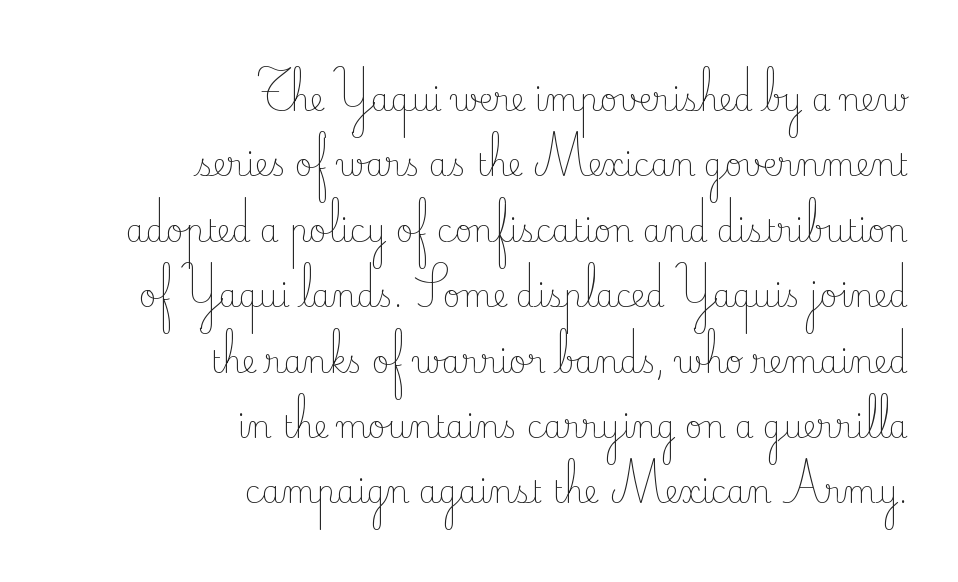
Q: Is the text bold? A: No.
Q: Is the text italic (slanted)? A: No, it is upright.
Q: Is the typeface a serif or a sans-serif typeface? A: Serif.
Q: Is the text underlined? A: No.
Q: How is the paragraph aligned? A: Right-aligned.
Q: Is the spacing between letters normal or unusually wide? A: Normal.
Q: Is the spacing between lines tight, normal or loose? A: Loose.
Q: Width (condensed, normal, or wide)? A: Normal.
Q: Stroke contrast? A: Low.
Q: x-height? A: Small.
Q: Monospaced? A: No.
